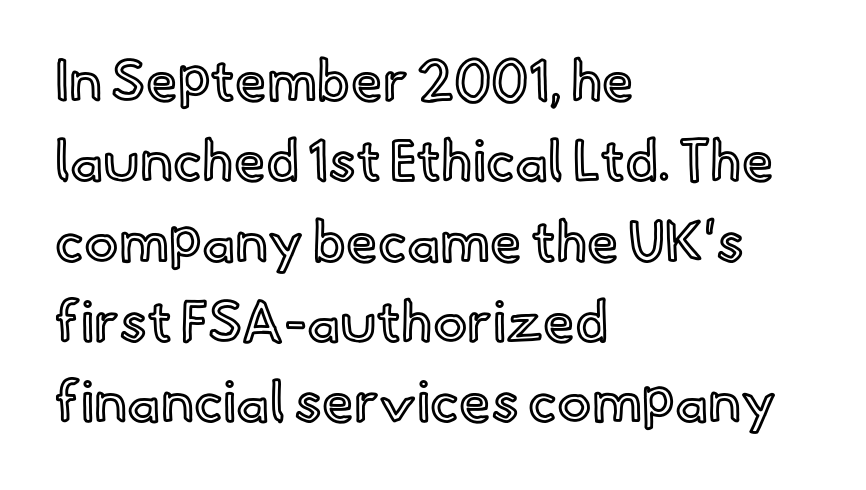
{"italic": "no", "width": "normal", "x_height": "small", "monospaced": "no", "underline": "no", "align": "left", "line_spacing": "normal", "line_spacing_ratio": 1.41, "letter_spacing": "normal", "letter_spacing_em": 0.0, "glyph_px": 57}
